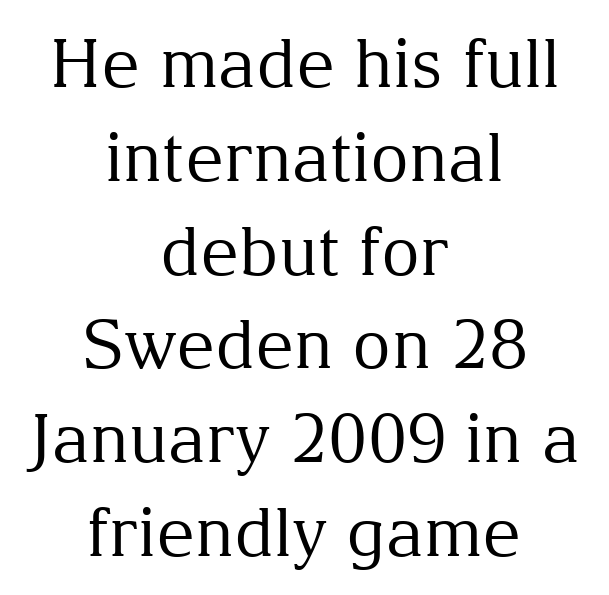
Q: Is the text bold? A: No.
Q: Is the text italic (slanted)? A: No, it is upright.
Q: Is the typeface a serif or a sans-serif typeface? A: Serif.
Q: Is the text underlined? A: No.
Q: How is the paragraph aligned? A: Centered.
Q: Is the spacing between letters normal or unusually wide? A: Normal.
Q: Is the spacing between lines tight, normal or loose? A: Normal.
Q: Width (condensed, normal, or wide)? A: Normal.
Q: Stroke contrast? A: Medium.
Q: x-height? A: Medium.
Q: Monospaced? A: No.
